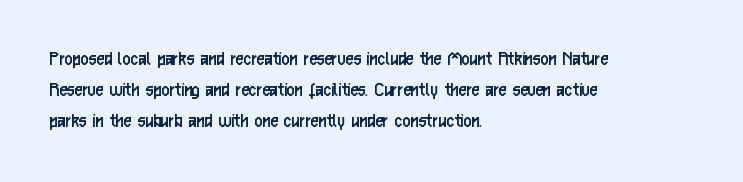
Every row of glyphs begins at an identical x-position on the left. The typesetting does not lean heavy: it is not bold. One glance says typical: line gaps are just what's usual. Underlining? Definitely not there.
